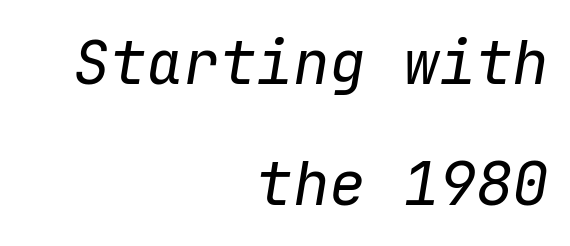
Q: Is the text bold? A: No.
Q: Is the text italic (slanted)? A: Yes, it leans right by about 9 degrees.
Q: Is the text underlined? A: No.
Q: How is the paragraph aligned? A: Right-aligned.
Q: Is the spacing between letters normal or unusually wide? A: Normal.
Q: Is the spacing between lines tight, normal or loose? A: Loose.
Q: Width (condensed, normal, or wide)? A: Normal.
Q: Stroke contrast? A: Low.
Q: x-height? A: Medium.
Q: Monospaced? A: Yes.
